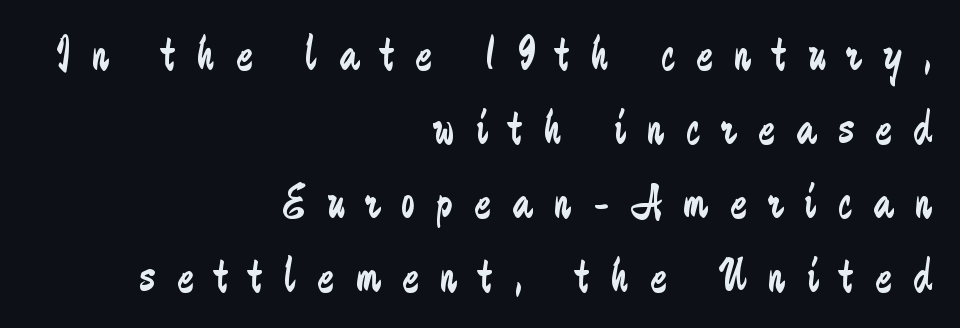
Is this a fixed-width face? No — the glyphs have proportional, varying widths. Compared with typical paragraphs, the rows here are spaced about the same. The gaps between neighbouring characters are conspicuously large.
